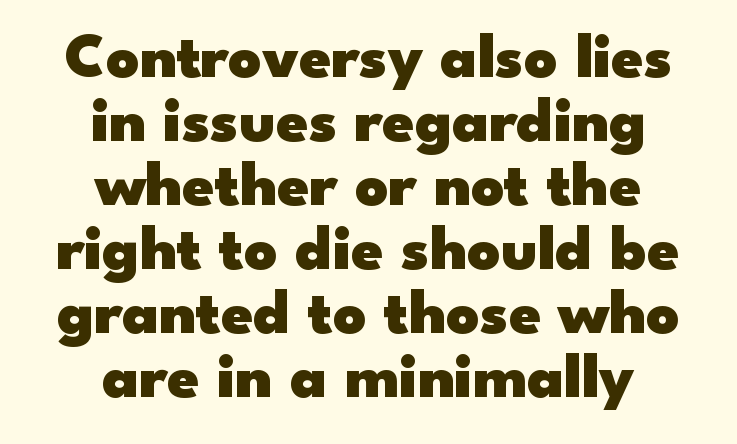
Q: Is the text bold? A: Yes.
Q: Is the text italic (slanted)? A: No, it is upright.
Q: Is the typeface a serif or a sans-serif typeface? A: Sans-serif.
Q: Is the text underlined? A: No.
Q: How is the paragraph aligned? A: Centered.
Q: Is the spacing between letters normal or unusually wide? A: Normal.
Q: Is the spacing between lines tight, normal or loose? A: Tight.
Q: Width (condensed, normal, or wide)? A: Wide.
Q: Stroke contrast? A: Low.
Q: x-height? A: Small.
Q: Monospaced? A: No.
